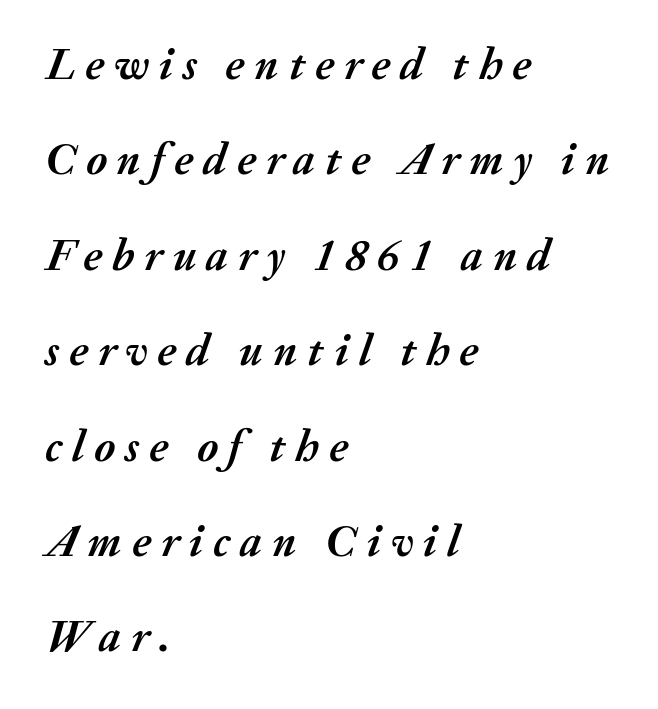
{"italic": "yes", "lean": "right", "slant_degrees": 20, "bold": "yes", "weight": "semibold", "width": "normal", "stroke_contrast": "medium", "x_height": "medium", "monospaced": "no", "underline": "no", "align": "left", "line_spacing": "loose", "line_spacing_ratio": 2.12, "letter_spacing": "wide", "letter_spacing_em": 0.22, "glyph_px": 45}
